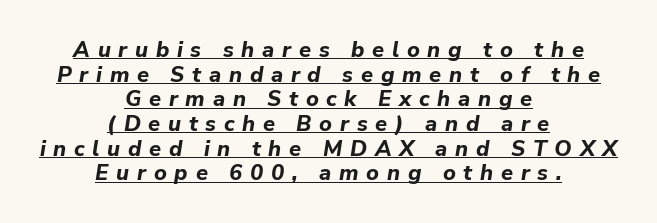
Q: Is the text bold? A: Yes.
Q: Is the text italic (slanted)? A: Yes, it leans right by about 9 degrees.
Q: Is the text underlined? A: Yes.
Q: How is the paragraph aligned? A: Centered.
Q: Is the spacing between letters normal or unusually wide? A: Unusually wide.
Q: Is the spacing between lines tight, normal or loose? A: Tight.
